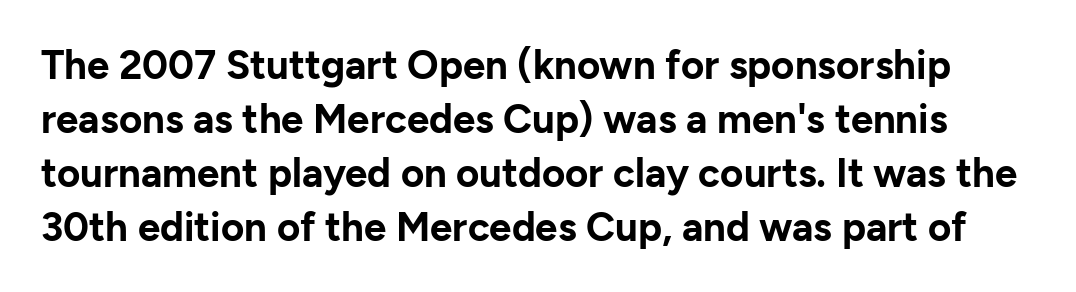
Each word holds together tightly as a unit, with standard inter-letter gaps. In terms of leading, this rendering sits right in the middle. Set as a true bold cut, around the 700 mark. Plain, unruled lines of type. Nothing sits at the stroke ends, so this counts as sans-serif.
